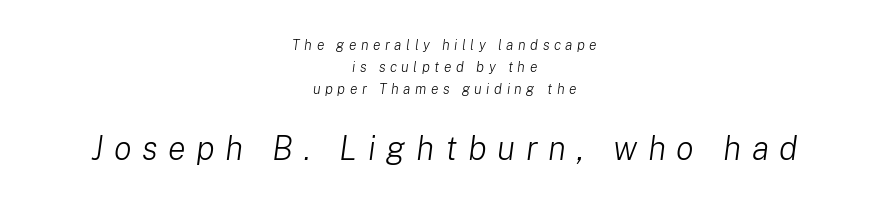
{"italic": "yes", "lean": "right", "slant_degrees": 8, "bold": "no", "weight": "light", "width": "normal", "stroke_contrast": "low", "x_height": "medium", "monospaced": "no", "underline": "no", "align": "center", "line_spacing": "normal", "line_spacing_ratio": 1.56, "letter_spacing": "wide", "letter_spacing_em": 0.32, "larger_block": "second", "size_ratio": 2.36, "glyph_px": 33}
